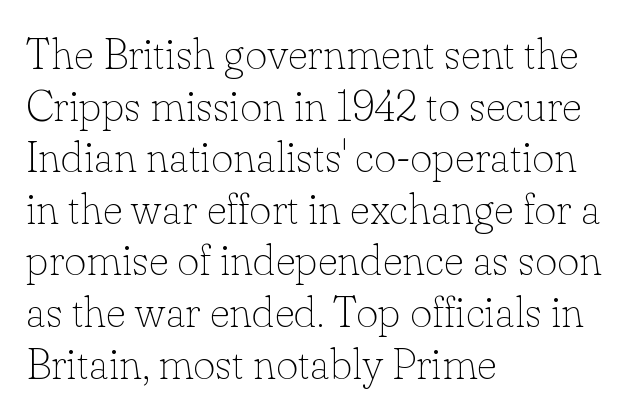
The image shows 43 px thin serif type, upright; set left-aligned, line spacing 1.2x, normal letter spacing, not underlined; low stroke contrast and a small x-height.
